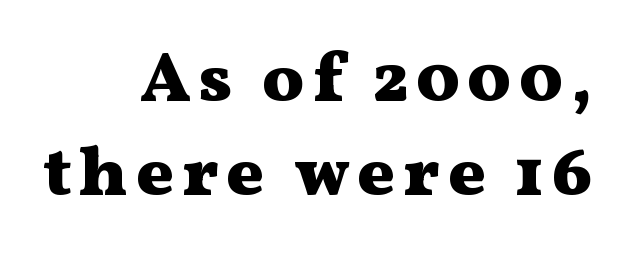
{"serif": "yes", "italic": "no", "bold": "yes", "weight": "heavy", "width": "wide", "stroke_contrast": "medium", "x_height": "medium", "monospaced": "no", "underline": "no", "align": "right", "line_spacing": "normal", "line_spacing_ratio": 1.35, "glyph_px": 70}
